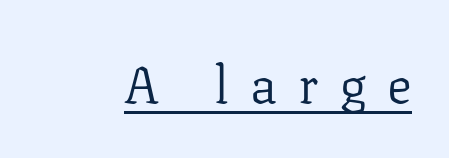
Q: Is the text bold? A: No.
Q: Is the text italic (slanted)? A: No, it is upright.
Q: Is the typeface a serif or a sans-serif typeface? A: Serif.
Q: Is the text underlined? A: Yes.
Q: Is the spacing between letters normal or unusually wide? A: Unusually wide.
Q: Width (condensed, normal, or wide)? A: Normal.
Q: Stroke contrast? A: Low.
Q: x-height? A: Medium.
Q: Monospaced? A: No.
